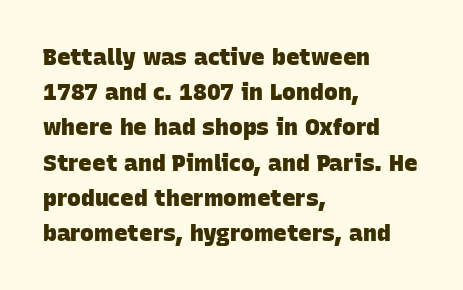
Q: Is the text bold? A: Yes.
Q: Is the text underlined? A: No.
Q: How is the paragraph aligned? A: Left-aligned.
Q: Is the spacing between letters normal or unusually wide? A: Normal.
Q: Is the spacing between lines tight, normal or loose? A: Normal.
